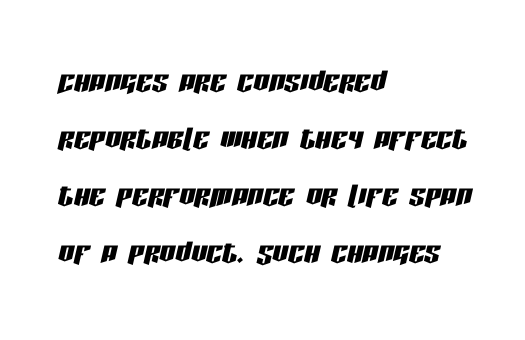
Q: Is the text italic (slanted)? A: Yes, it leans right by about 13 degrees.
Q: Is the text underlined? A: No.
Q: How is the paragraph aligned? A: Left-aligned.
Q: Is the spacing between letters normal or unusually wide? A: Normal.
Q: Is the spacing between lines tight, normal or loose? A: Normal.
Q: Width (condensed, normal, or wide)? A: Condensed.
Q: Stroke contrast? A: Low.
Q: x-height? A: Large.
Q: Monospaced? A: No.
